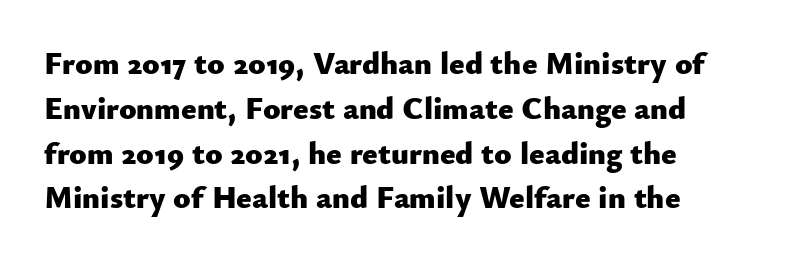
Look at the bottom of the vertical strokes: they stop flat, with no serifs. Words appear dense and cohesive because spacing is normal. Typesetter's note: full bold, strokes at maximum text heaviness. The rendering uses natural spacing where letterforms have individual widths.
